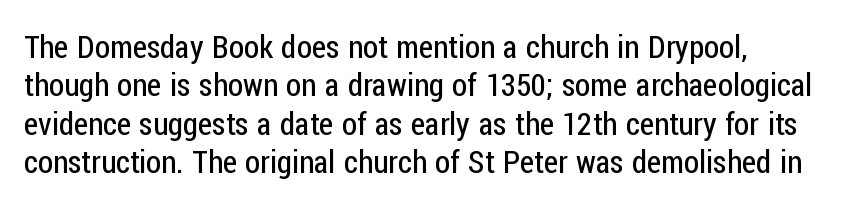
Each row of text sits above clean, open space. The face used here is proportionally spaced, like ordinary book or web type. Italic? Not at all — the glyphs are vertical. A student would call this left alignment; a typographer would say flush left, rag right. No extra tracking has been applied to these lines. Nothing heavy about these letters — not bold at all.
